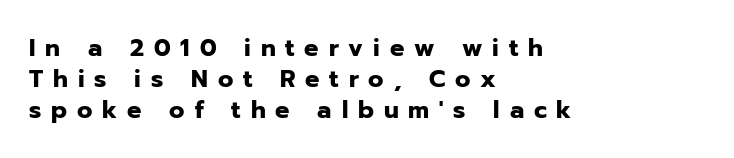
{"italic": "no", "bold": "yes", "underline": "no", "align": "left", "line_spacing": "normal", "line_spacing_ratio": 1.29, "letter_spacing": "wide", "letter_spacing_em": 0.41, "glyph_px": 24}
